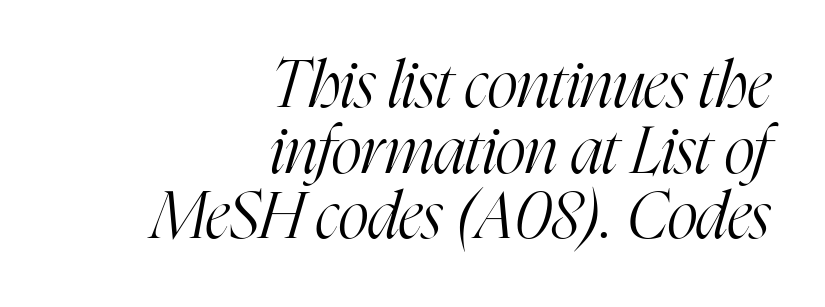
Think of a printed novel: that variable character pitch is what you see here. The strokes are not fattened; the text isn't bold. A typesetter would mark this as italic. Students, observe: this is what under-led, compact text looks like. A typesetter would call this zero additional tracking.
